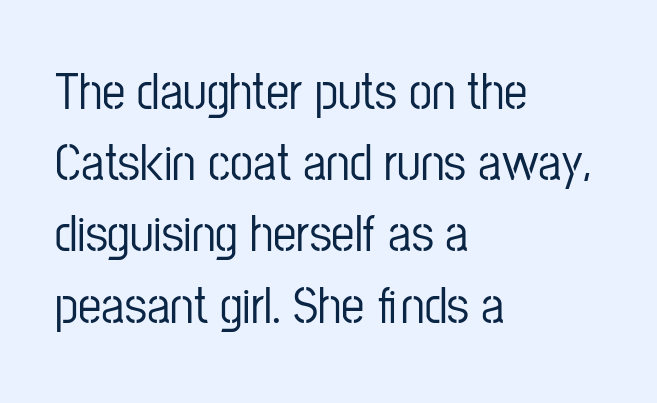
{"serif": "no", "italic": "no", "width": "condensed", "stroke_contrast": "low", "x_height": "medium", "monospaced": "no", "underline": "no", "align": "left", "line_spacing": "normal", "line_spacing_ratio": 1.37, "letter_spacing": "normal", "letter_spacing_em": 0.0, "glyph_px": 52}
